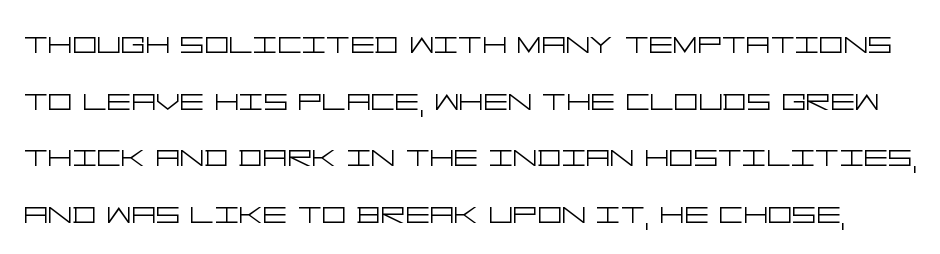
Just letters on the line, the space beneath them empty. Posture: upright roman. This sample keeps an unexceptional amount of space between lines. The typeface has the unassuming heft of standard copy or less. No feet cap the strokes, marking this as sans-serif type.
